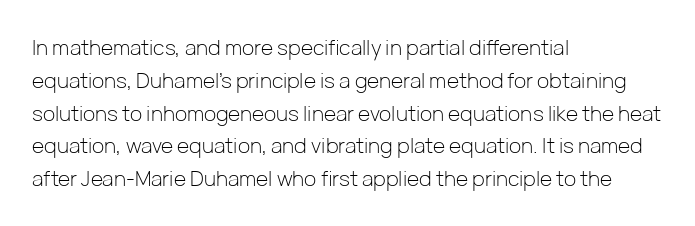
The image shows 21 px text type, upright; set left-aligned, normal line spacing (1.56x), normal letter spacing, not underlined.
